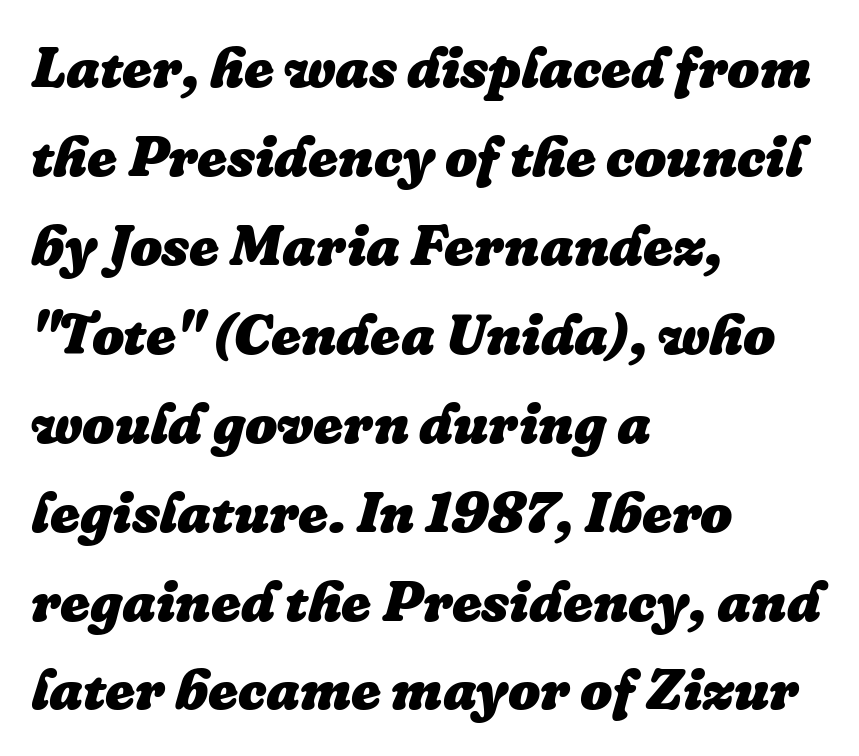
{"italic": "yes", "lean": "right", "slant_degrees": 16, "bold": "yes", "weight": "heavy", "width": "normal", "stroke_contrast": "low", "x_height": "medium", "monospaced": "no", "underline": "no", "align": "left", "line_spacing": "normal", "line_spacing_ratio": 1.56, "letter_spacing": "normal", "letter_spacing_em": 0.0, "glyph_px": 57}
